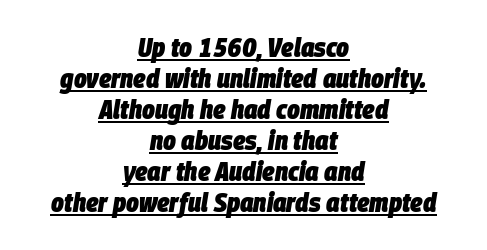
Q: Is the text bold? A: Yes.
Q: Is the text italic (slanted)? A: Yes, it leans right by about 9 degrees.
Q: Is the text underlined? A: Yes.
Q: How is the paragraph aligned? A: Centered.
Q: Is the spacing between letters normal or unusually wide? A: Normal.
Q: Is the spacing between lines tight, normal or loose? A: Tight.
